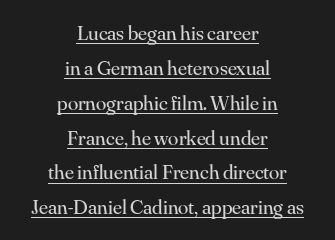
Q: Is the text bold? A: No.
Q: Is the text italic (slanted)? A: No, it is upright.
Q: Is the text underlined? A: Yes.
Q: How is the paragraph aligned? A: Centered.
Q: Is the spacing between letters normal or unusually wide? A: Normal.
Q: Is the spacing between lines tight, normal or loose? A: Normal.
